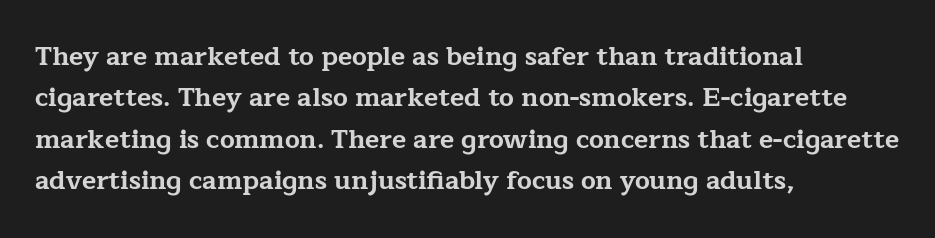
{"italic": "no", "bold": "yes", "underline": "no", "align": "left", "line_spacing": "normal", "line_spacing_ratio": 1.59, "letter_spacing": "normal", "letter_spacing_em": 0.0, "glyph_px": 26}
